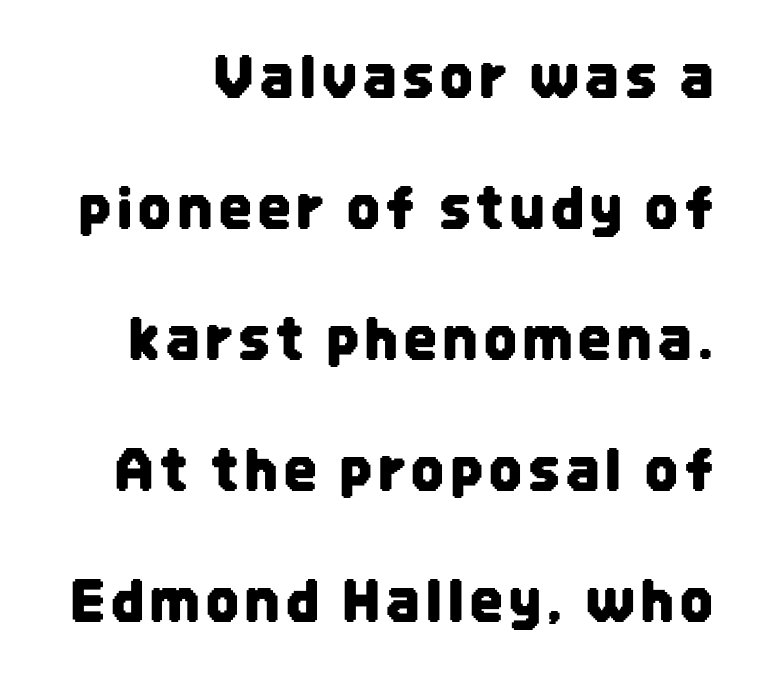
The image shows 57 px condensed sans-serif type, upright; set loose line spacing (2.3x), not underlined; low stroke contrast and a large x-height.
